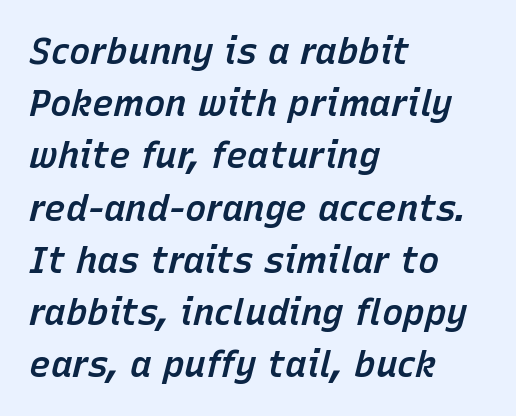
Q: Is the text bold? A: Semi-bold.
Q: Is the text italic (slanted)? A: Yes, it leans right by about 15 degrees.
Q: Is the text underlined? A: No.
Q: How is the paragraph aligned? A: Left-aligned.
Q: Is the spacing between letters normal or unusually wide? A: Normal.
Q: Is the spacing between lines tight, normal or loose? A: Normal.
Q: Width (condensed, normal, or wide)? A: Normal.
Q: Stroke contrast? A: Low.
Q: x-height? A: Medium.
Q: Monospaced? A: No.
